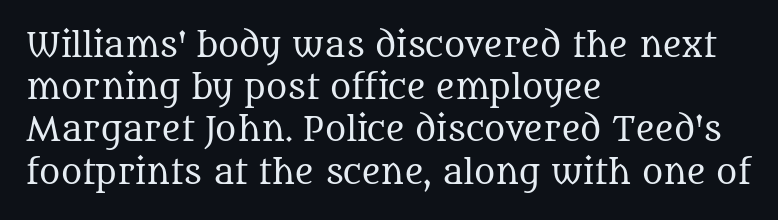
Q: Is the text bold? A: No.
Q: Is the text italic (slanted)? A: No, it is upright.
Q: Is the typeface a serif or a sans-serif typeface? A: Serif.
Q: Is the text underlined? A: No.
Q: How is the paragraph aligned? A: Left-aligned.
Q: Is the spacing between letters normal or unusually wide? A: Normal.
Q: Is the spacing between lines tight, normal or loose? A: Normal.
Q: Width (condensed, normal, or wide)? A: Normal.
Q: Stroke contrast? A: Medium.
Q: x-height? A: Large.
Q: Monospaced? A: No.
